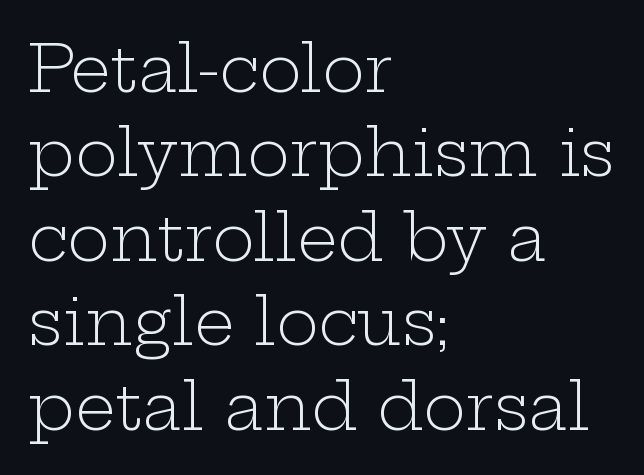
{"serif": "yes", "italic": "no", "bold": "no", "weight": "light", "width": "wide", "stroke_contrast": "low", "x_height": "medium", "monospaced": "no", "underline": "no", "align": "left", "line_spacing": "normal", "line_spacing_ratio": 1.32, "letter_spacing": "normal", "letter_spacing_em": 0.0, "glyph_px": 64}
